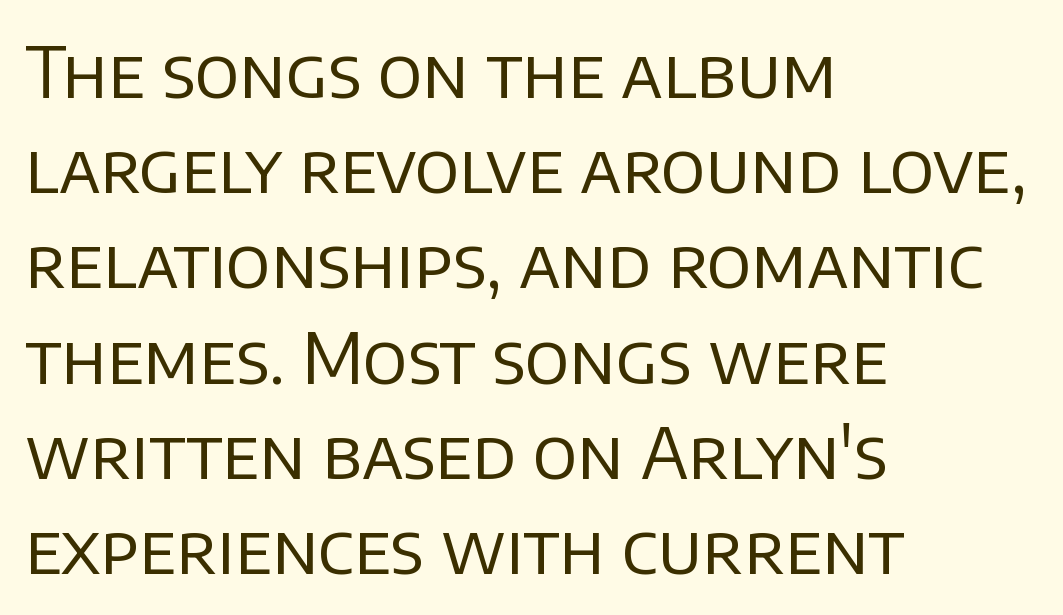
Type without underlining. This sample is left-justified, so line endings fall wherever the words run out. A typesetter would call this leading conventional body-copy spacing. The designer went with a sans here, leaving each stem footless. A typesetter would call this proportional, since set widths differ per character. Standard letterfit; no display-style spreading of the glyphs.
